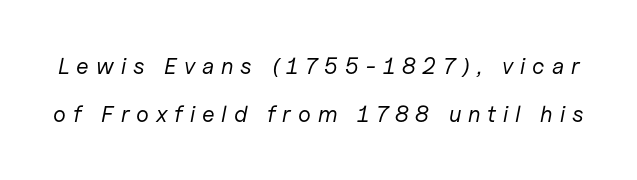
{"italic": "yes", "lean": "right", "slant_degrees": 11, "bold": "no", "underline": "no", "line_spacing": "loose", "line_spacing_ratio": 2.09, "letter_spacing": "wide", "letter_spacing_em": 0.3, "glyph_px": 23}
